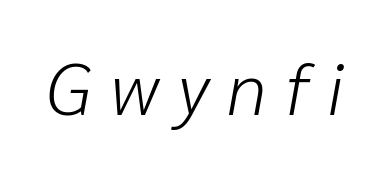
Q: Is the text bold? A: No.
Q: Is the text italic (slanted)? A: Yes, it leans right by about 10 degrees.
Q: Is the text underlined? A: No.
Q: Is the spacing between letters normal or unusually wide? A: Unusually wide.
Q: Width (condensed, normal, or wide)? A: Normal.
Q: Stroke contrast? A: Low.
Q: x-height? A: Medium.
Q: Monospaced? A: No.
